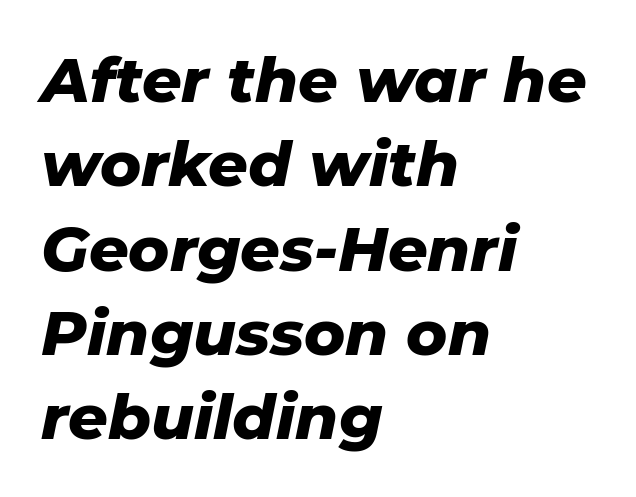
The image shows 62 px heavy type, italic (leaning right); set left-aligned, normal line spacing (1.36x), normal letter spacing, not underlined; low stroke contrast and a medium x-height.
